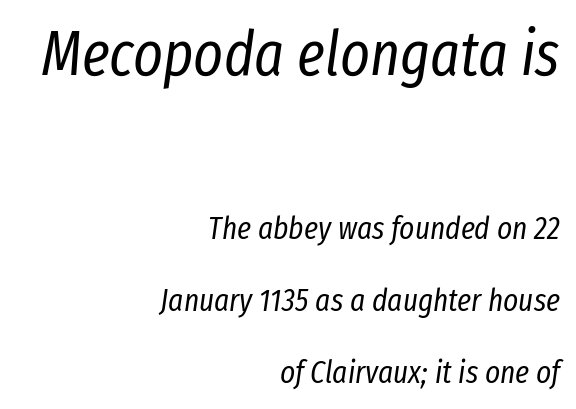
{"italic": "yes", "lean": "right", "slant_degrees": 8, "bold": "no", "weight": "regular", "width": "condensed", "stroke_contrast": "low", "x_height": "medium", "monospaced": "no", "underline": "no", "align": "right", "line_spacing": "loose", "line_spacing_ratio": 2.26, "letter_spacing": "normal", "letter_spacing_em": 0.0, "larger_block": "first", "size_ratio": 1.97, "glyph_px": 63}
